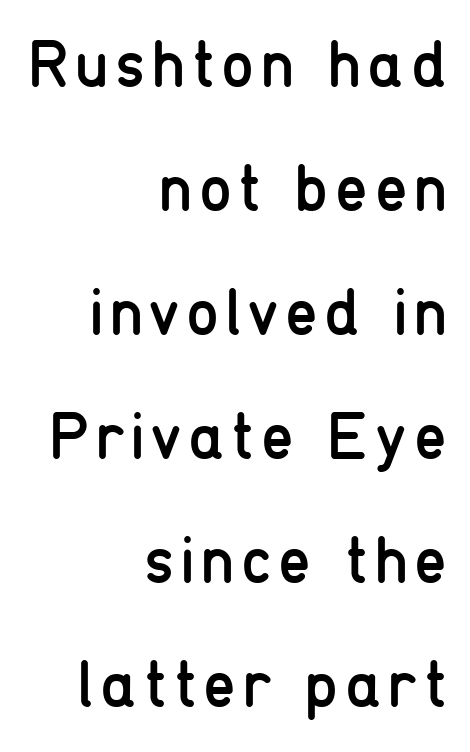
Underlining? Definitely not there. Where is the straight margin? On the right. A typesetter would mark this as roman, not italic. Caption: face not bold, strokes unweighted. The rendering uses natural spacing where letterforms have individual widths. Stroke terminals: plain, sans-serif.
